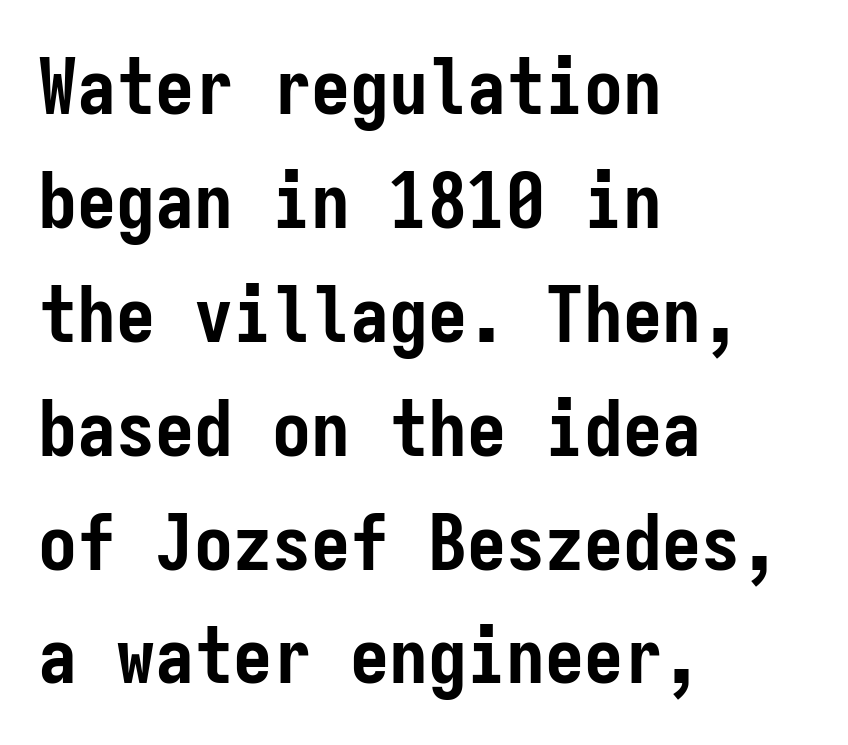
Q: Is the text bold? A: Yes.
Q: Is the text italic (slanted)? A: No, it is upright.
Q: Is the typeface a serif or a sans-serif typeface? A: Sans-serif.
Q: Is the text underlined? A: No.
Q: How is the paragraph aligned? A: Left-aligned.
Q: Is the spacing between letters normal or unusually wide? A: Normal.
Q: Is the spacing between lines tight, normal or loose? A: Normal.
Q: Width (condensed, normal, or wide)? A: Condensed.
Q: Stroke contrast? A: Low.
Q: x-height? A: Medium.
Q: Monospaced? A: Yes.
